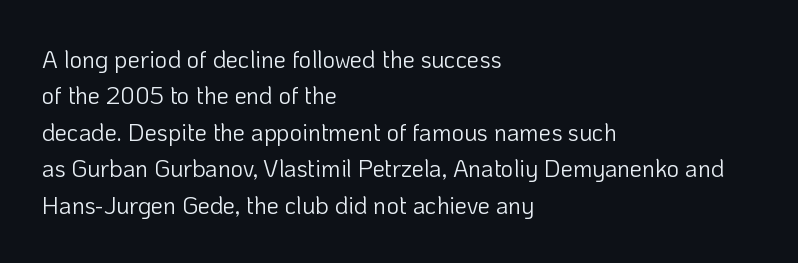
Q: Is the text bold? A: No.
Q: Is the text italic (slanted)? A: No, it is upright.
Q: Is the text underlined? A: No.
Q: How is the paragraph aligned? A: Left-aligned.
Q: Is the spacing between letters normal or unusually wide? A: Normal.
Q: Is the spacing between lines tight, normal or loose? A: Normal.
